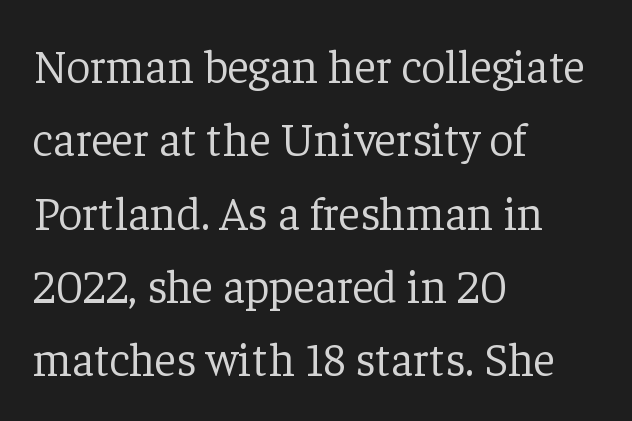
{"serif": "yes", "italic": "no", "bold": "no", "weight": "light", "width": "normal", "stroke_contrast": "low", "x_height": "medium", "monospaced": "no", "underline": "no", "align": "left", "line_spacing": "normal", "line_spacing_ratio": 1.56, "letter_spacing": "normal", "letter_spacing_em": 0.0, "glyph_px": 47}
